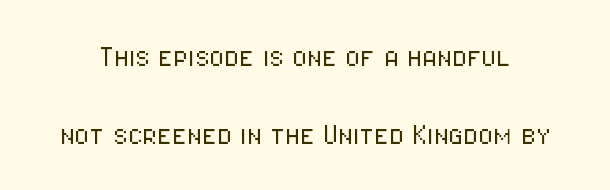
{"serif": "no", "italic": "no", "bold": "no", "weight": "light", "width": "condensed", "stroke_contrast": "low", "x_height": "medium", "monospaced": "no", "underline": "no", "line_spacing": "loose", "line_spacing_ratio": 2.3, "letter_spacing": "normal", "letter_spacing_em": 0.0, "glyph_px": 34}
